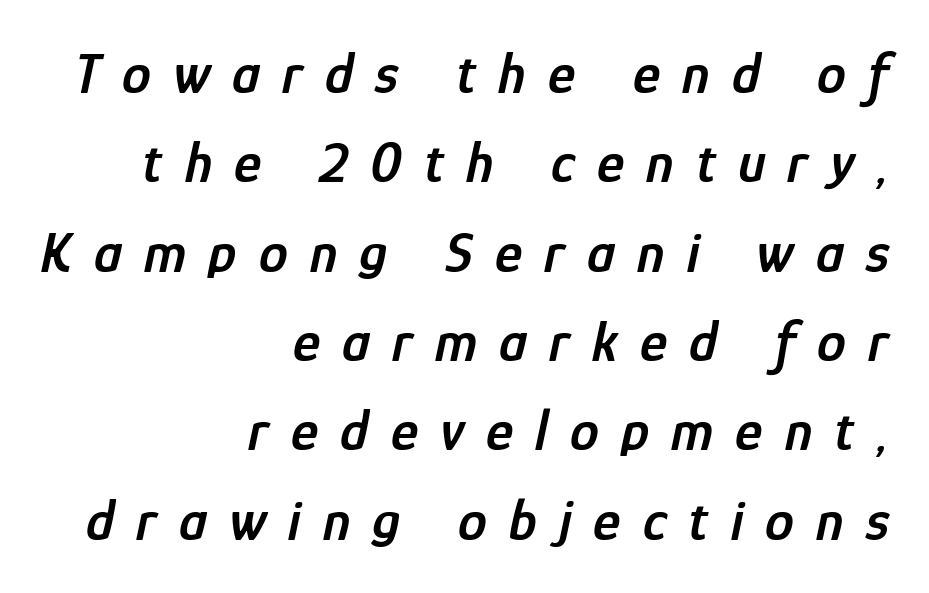
{"italic": "yes", "lean": "right", "slant_degrees": 12, "bold": "semi", "weight": "semibold", "width": "condensed", "stroke_contrast": "low", "x_height": "medium", "monospaced": "no", "underline": "no", "align": "right", "line_spacing": "normal", "line_spacing_ratio": 1.54, "letter_spacing": "wide", "letter_spacing_em": 0.38, "glyph_px": 58}
